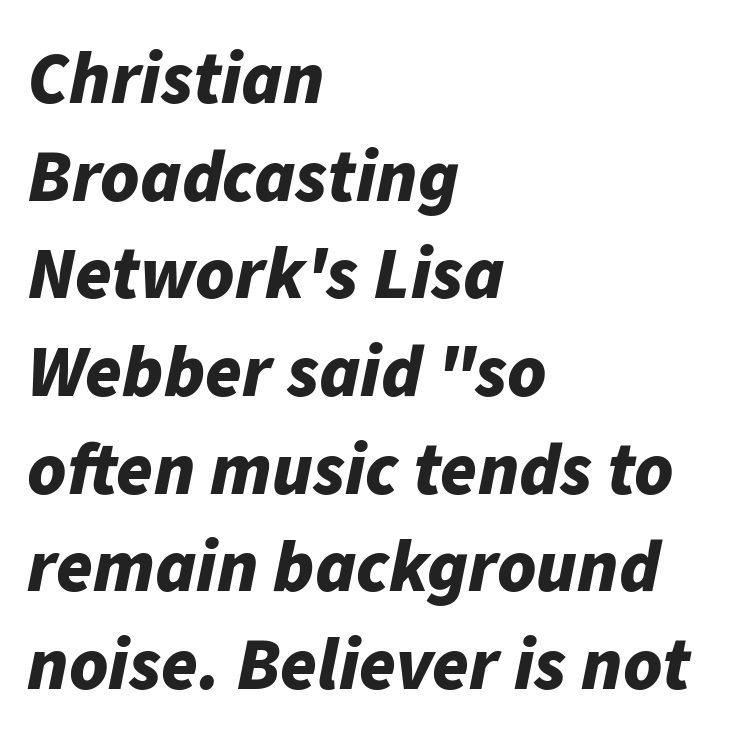
Q: Is the text bold? A: Yes.
Q: Is the text italic (slanted)? A: Yes, it leans right by about 11 degrees.
Q: Is the text underlined? A: No.
Q: How is the paragraph aligned? A: Left-aligned.
Q: Is the spacing between letters normal or unusually wide? A: Normal.
Q: Is the spacing between lines tight, normal or loose? A: Normal.
Q: Width (condensed, normal, or wide)? A: Normal.
Q: Stroke contrast? A: Low.
Q: x-height? A: Medium.
Q: Monospaced? A: No.
